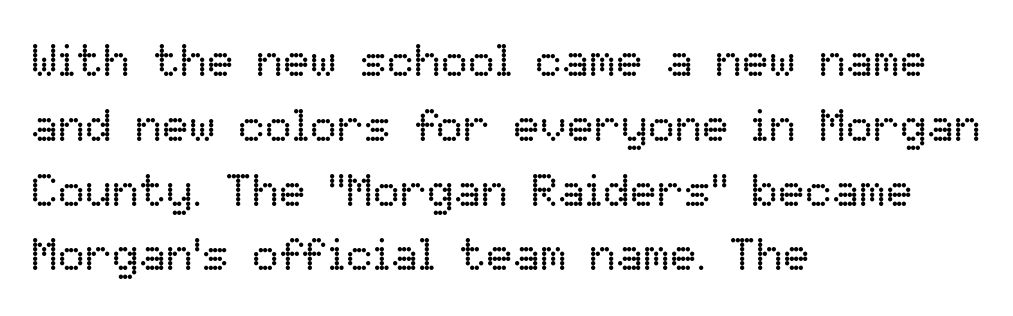
{"italic": "no", "bold": "no", "weight": "regular", "width": "normal", "stroke_contrast": "low", "x_height": "medium", "monospaced": "no", "underline": "no", "align": "left", "line_spacing": "normal", "line_spacing_ratio": 1.44, "letter_spacing": "normal", "letter_spacing_em": 0.0, "glyph_px": 45}
